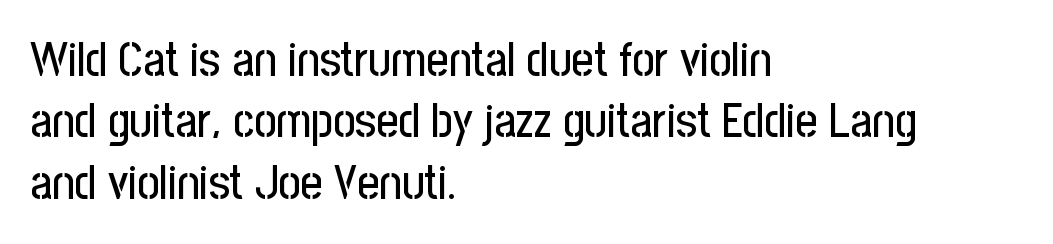
{"serif": "no", "italic": "no", "width": "condensed", "stroke_contrast": "low", "x_height": "medium", "monospaced": "no", "underline": "no", "align": "left", "line_spacing": "normal", "line_spacing_ratio": 1.28, "letter_spacing": "normal", "letter_spacing_em": 0.0, "glyph_px": 48}
